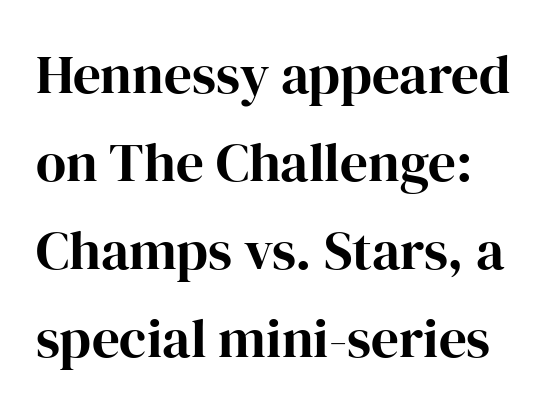
The image shows 55 px bold serif type, upright; set normal line spacing (1.6x), normal letter spacing, not underlined; high stroke contrast and a medium x-height.
